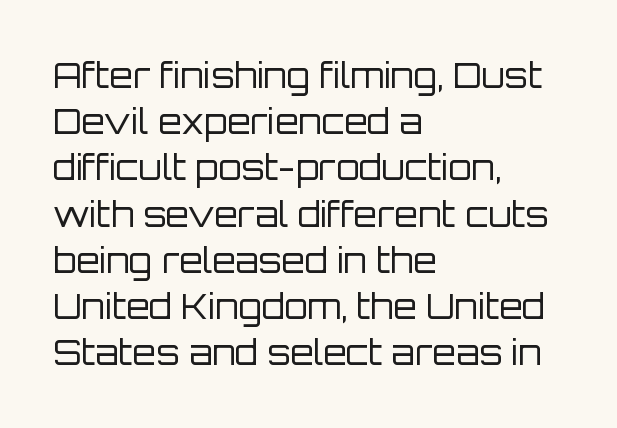
Q: Is the text bold? A: No.
Q: Is the text italic (slanted)? A: No, it is upright.
Q: Is the typeface a serif or a sans-serif typeface? A: Sans-serif.
Q: Is the text underlined? A: No.
Q: How is the paragraph aligned? A: Left-aligned.
Q: Is the spacing between letters normal or unusually wide? A: Normal.
Q: Is the spacing between lines tight, normal or loose? A: Normal.
Q: Width (condensed, normal, or wide)? A: Normal.
Q: Stroke contrast? A: Low.
Q: x-height? A: Large.
Q: Monospaced? A: No.
